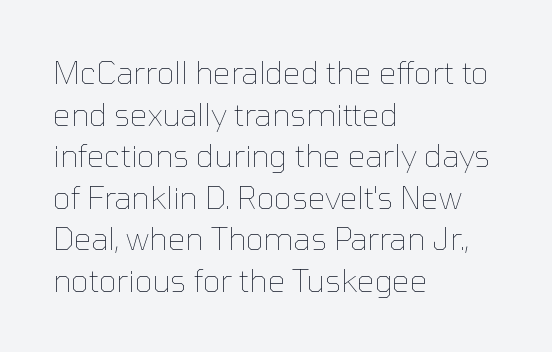
Compared with a centered layout, this one pins lines to the left instead. Here the glyphs are tracked normally, forming tight word shapes. Note the varied advance widths — an 'i' is clearly narrower than an 'm'. Nope, not italic — everything's standing straight.
